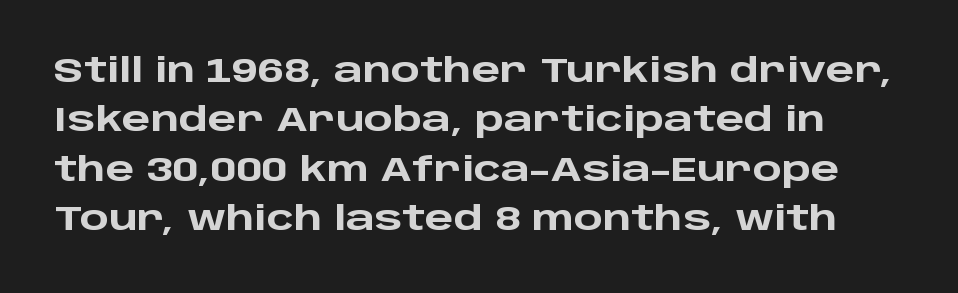
The image shows 34 px heavy, wide sans-serif type, upright; set normal line spacing (1.45x), normal letter spacing, not underlined; low stroke contrast and a large x-height.
